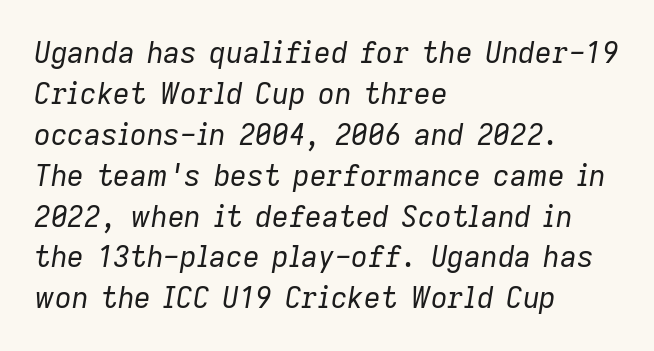
The image shows 29 px regular-weight type, italic (leaning right); set left-aligned, normal line spacing (1.41x), normal letter spacing, not underlined; low stroke contrast and a medium x-height.
